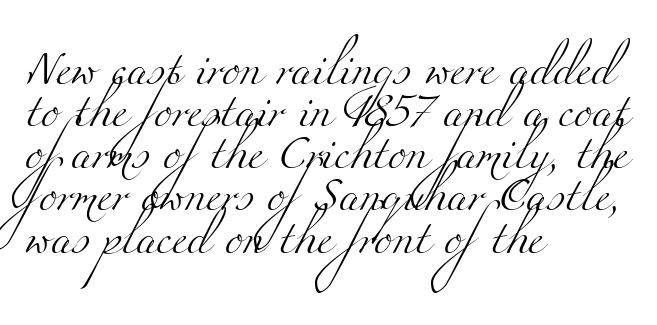
No letter is thick-stroked: the sample isn't bold. Which margin do the lines hug? The left one — the right edge is uneven. Do the characters align in a grid? No, the font is proportional. The passage shown has conventional tracking throughout.
